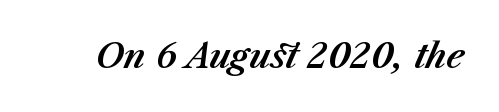
Q: Is the text italic (slanted)? A: Yes, it leans right by about 23 degrees.
Q: Is the text underlined? A: No.
Q: Is the spacing between letters normal or unusually wide? A: Normal.
Q: Width (condensed, normal, or wide)? A: Normal.
Q: Stroke contrast? A: Medium.
Q: x-height? A: Medium.
Q: Monospaced? A: No.
